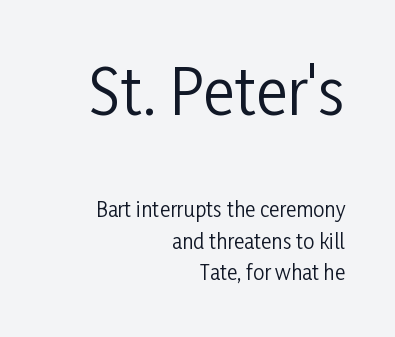
{"serif": "no", "italic": "no", "bold": "no", "weight": "regular", "width": "condensed", "stroke_contrast": "low", "x_height": "medium", "monospaced": "no", "underline": "no", "align": "right", "line_spacing": "normal", "line_spacing_ratio": 1.58, "letter_spacing": "normal", "letter_spacing_em": 0.0, "larger_block": "first", "size_ratio": 3.05, "glyph_px": 61}
